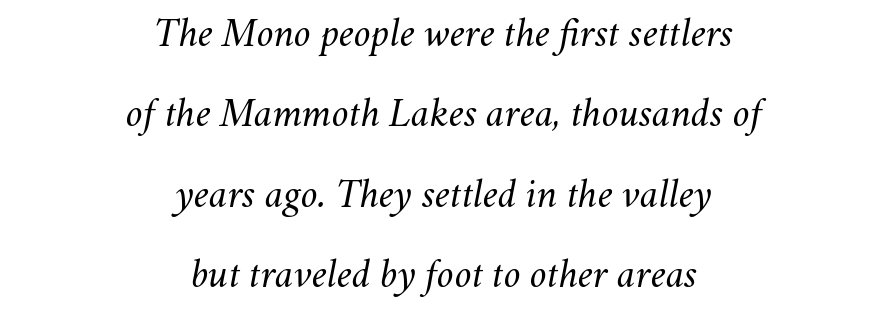
Q: Is the text bold? A: No.
Q: Is the text italic (slanted)? A: Yes, it leans right by about 11 degrees.
Q: Is the text underlined? A: No.
Q: How is the paragraph aligned? A: Centered.
Q: Is the spacing between letters normal or unusually wide? A: Normal.
Q: Is the spacing between lines tight, normal or loose? A: Loose.
Q: Width (condensed, normal, or wide)? A: Normal.
Q: Stroke contrast? A: Medium.
Q: x-height? A: Small.
Q: Monospaced? A: No.
